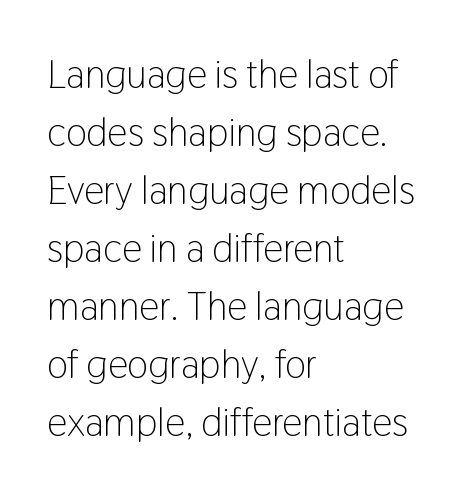
The image shows 40 px light, condensed sans-serif type, upright; set left-aligned, normal line spacing (1.45x), normal letter spacing, not underlined; low stroke contrast and a medium x-height.
